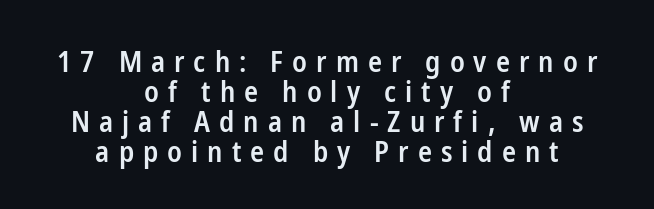
{"serif": "no", "italic": "no", "bold": "semi", "weight": "semibold", "width": "condensed", "stroke_contrast": "low", "x_height": "medium", "monospaced": "no", "underline": "no", "align": "center", "line_spacing": "tight", "line_spacing_ratio": 1.04, "letter_spacing": "wide", "letter_spacing_em": 0.31, "glyph_px": 29}
